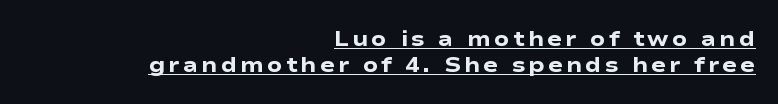
The image shows 22 px bold type, upright; set right-aligned, line spacing 1.2x, underlined.
